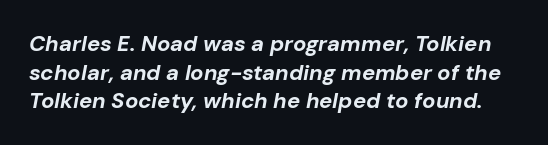
The image shows 22 px bold type, italic (leaning right); set normal line spacing (1.3x), normal letter spacing, not underlined.
